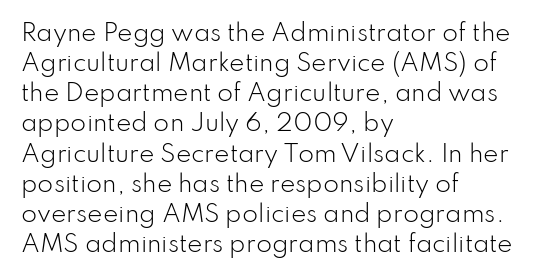
Teacher's note: observe the even left margin — that is flush-left alignment. Does extra space separate the letters? No, they use regular spacing. In terms of posture, this sample is upright. The glyphs are unaccompanied by any horizontal stroke below them. The lines sit at an ordinary, default distance from one another.
